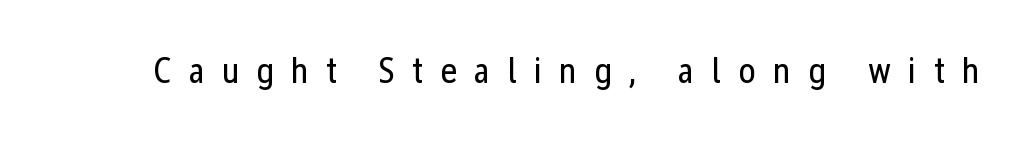
The image shows 37 px regular-weight, condensed sans-serif type, upright; set unusually wide letter spacing (+0.46 em), not underlined; low stroke contrast and a medium x-height.
